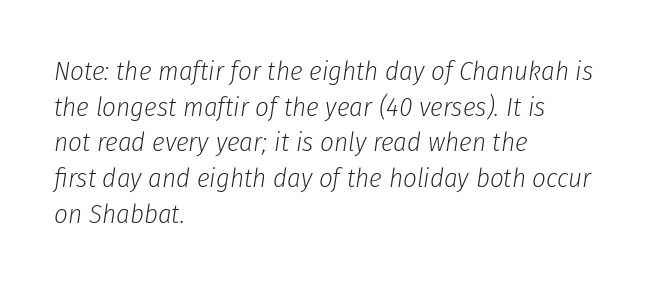
{"italic": "yes", "lean": "right", "slant_degrees": 8, "bold": "no", "underline": "no", "align": "left", "line_spacing": "normal", "line_spacing_ratio": 1.32, "letter_spacing": "normal", "letter_spacing_em": 0.0, "glyph_px": 27}
